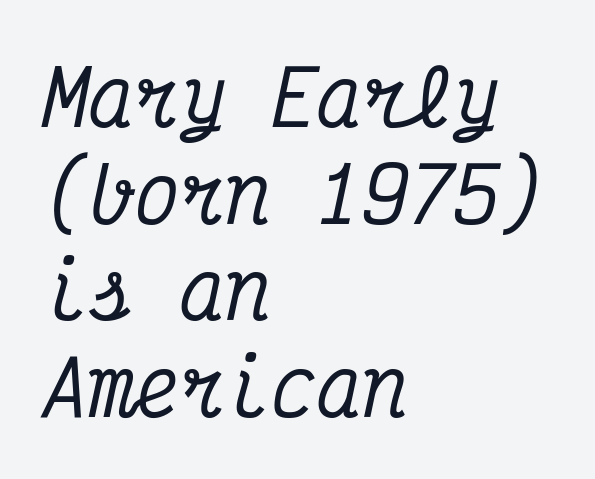
{"serif": "yes", "italic": "yes", "lean": "right", "slant_degrees": 12, "width": "condensed", "stroke_contrast": "medium", "x_height": "medium", "monospaced": "yes", "underline": "no", "align": "left", "line_spacing": "normal", "line_spacing_ratio": 1.27, "letter_spacing": "normal", "letter_spacing_em": 0.0, "glyph_px": 76}
